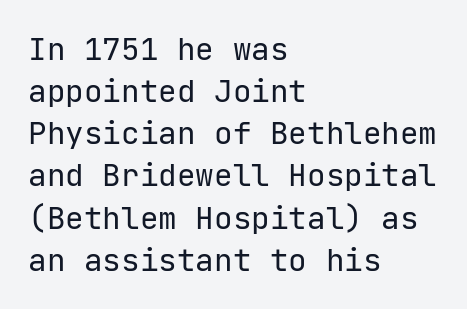
The image shows 31 px regular-weight sans-serif type, upright; set left-aligned, normal line spacing (1.36x), normal letter spacing, not underlined; low stroke contrast and a medium x-height.
